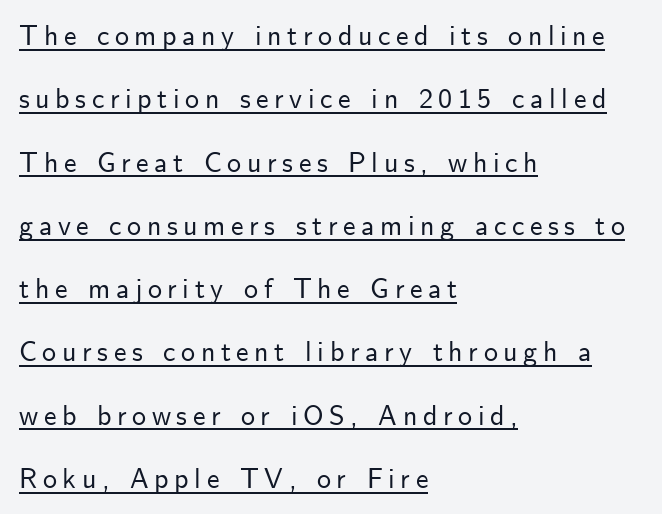
The image shows 28 px sans-serif type, upright; set left-aligned, loose line spacing (2.26x), unusually wide letter spacing (+0.2 em), underlined; low stroke contrast and a small x-height.
